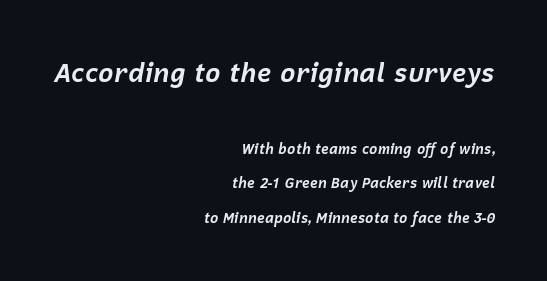
Q: Is the text bold? A: Yes.
Q: Is the text italic (slanted)? A: Yes, it leans right by about 12 degrees.
Q: Is the text underlined? A: No.
Q: How is the paragraph aligned? A: Right-aligned.
Q: Is the spacing between letters normal or unusually wide? A: Normal.
Q: Is the spacing between lines tight, normal or loose? A: Loose.
Q: Which block of text is set in a larger size, the first (top) or the second (bottom)? A: The first (top) one.
